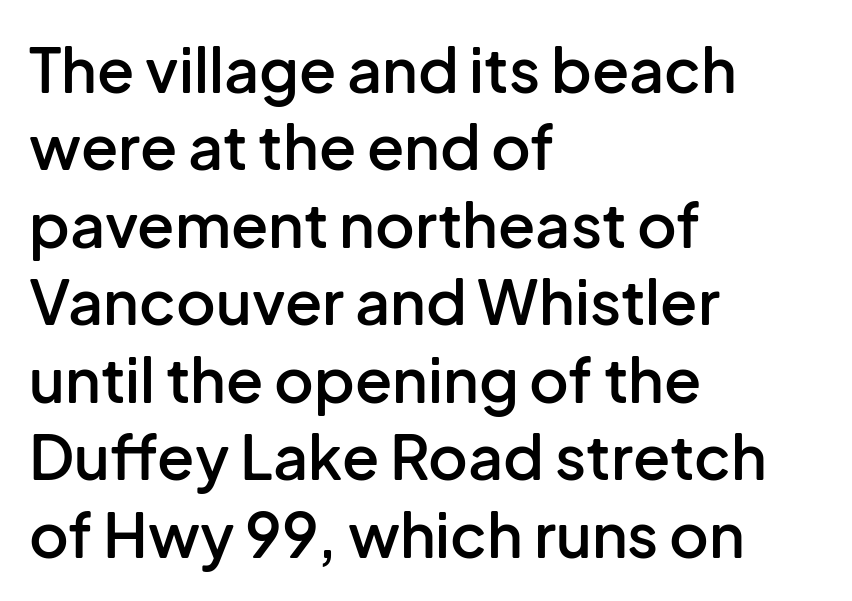
In terms of posture, this sample is upright. Honestly, there is no underline to notice here at all. The letters carry no serifs — their stems end cleanly without finishing strokes. This sample has the flowing, uneven cadence of proportional lettering. Firm but not heavy-handed strokes: this text is semibold.
